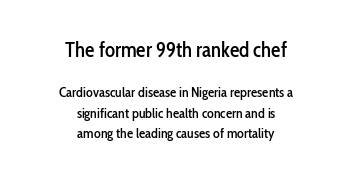
{"italic": "no", "underline": "no", "align": "center", "line_spacing": "normal", "line_spacing_ratio": 1.45, "letter_spacing": "normal", "letter_spacing_em": 0.0, "larger_block": "first", "size_ratio": 1.5, "glyph_px": 21}
